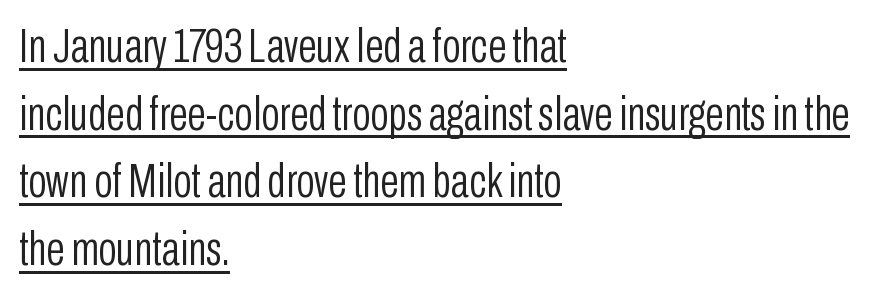
The setting favours the left margin, as ordinary paragraphs usually do. The weight tops out at a normal text grade. Note the varied advance widths — an 'i' is clearly narrower than an 'm'. The characters display no serif detailing; their extremities are plain. The rendering uses the underline text-decoration.
